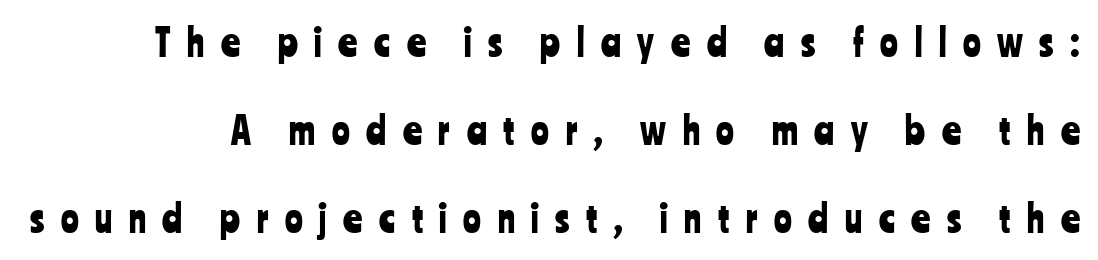
Q: Is the text italic (slanted)? A: No, it is upright.
Q: Is the typeface a serif or a sans-serif typeface? A: Sans-serif.
Q: Is the text underlined? A: No.
Q: Is the spacing between letters normal or unusually wide? A: Unusually wide.
Q: Is the spacing between lines tight, normal or loose? A: Loose.
Q: Width (condensed, normal, or wide)? A: Condensed.
Q: Stroke contrast? A: Low.
Q: x-height? A: Medium.
Q: Monospaced? A: No.
